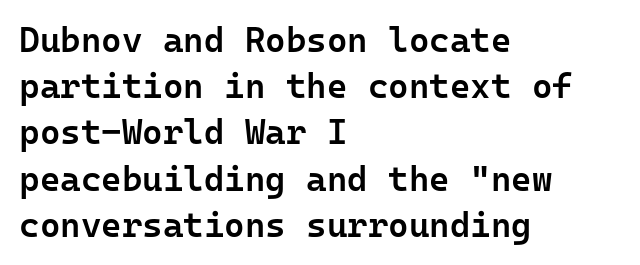
How heavy is the stroke? Medium-heavy — a semibold, shy of bold. A typesetter would label this face a sans. Bare-footed words on every line. This rendering leaves character spacing at its baseline value.
